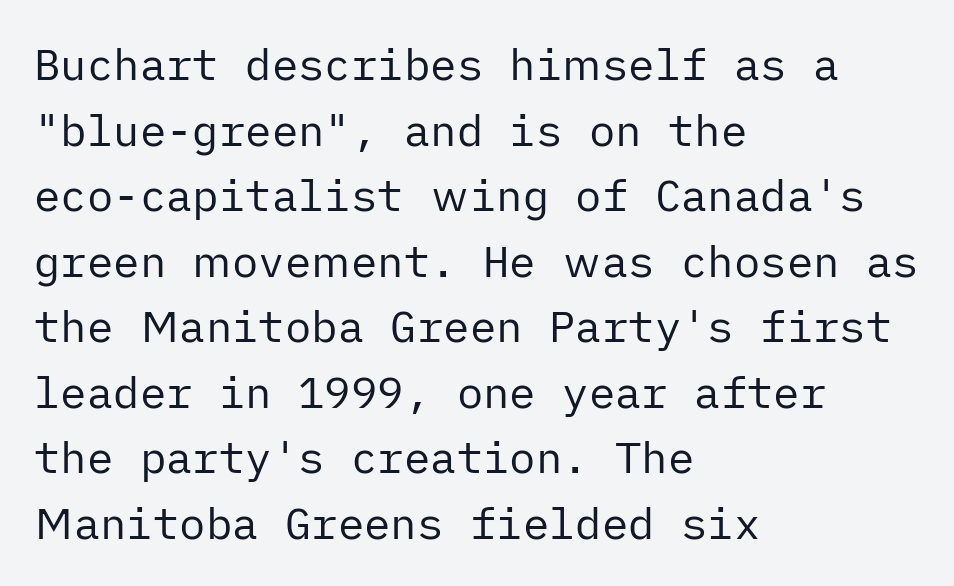
Q: Is the text bold? A: No.
Q: Is the text italic (slanted)? A: No, it is upright.
Q: Is the typeface a serif or a sans-serif typeface? A: Sans-serif.
Q: Is the text underlined? A: No.
Q: How is the paragraph aligned? A: Left-aligned.
Q: Is the spacing between letters normal or unusually wide? A: Normal.
Q: Is the spacing between lines tight, normal or loose? A: Normal.
Q: Width (condensed, normal, or wide)? A: Normal.
Q: Stroke contrast? A: Low.
Q: x-height? A: Medium.
